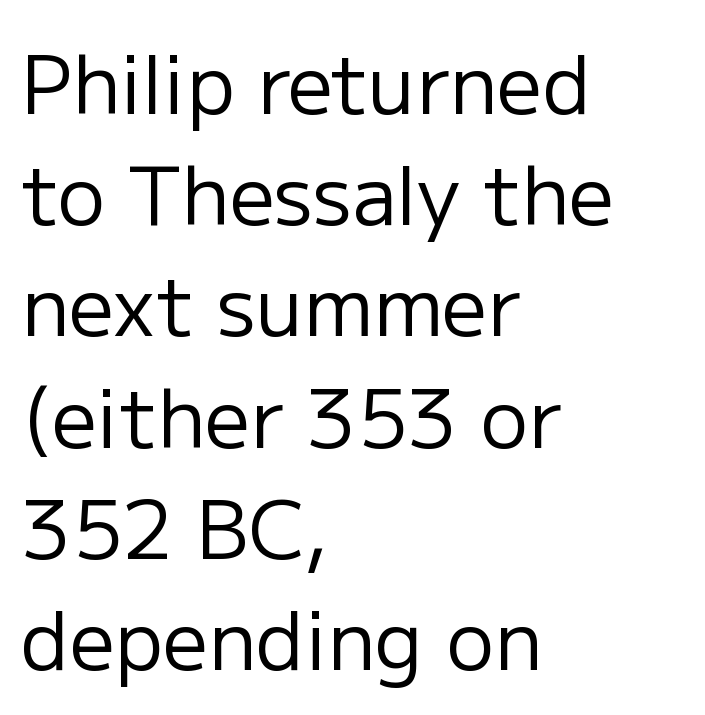
Q: Is the text bold? A: No.
Q: Is the text italic (slanted)? A: No, it is upright.
Q: Is the typeface a serif or a sans-serif typeface? A: Sans-serif.
Q: Is the text underlined? A: No.
Q: How is the paragraph aligned? A: Left-aligned.
Q: Is the spacing between letters normal or unusually wide? A: Normal.
Q: Is the spacing between lines tight, normal or loose? A: Normal.
Q: Width (condensed, normal, or wide)? A: Normal.
Q: Stroke contrast? A: Low.
Q: x-height? A: Medium.
Q: Monospaced? A: No.
